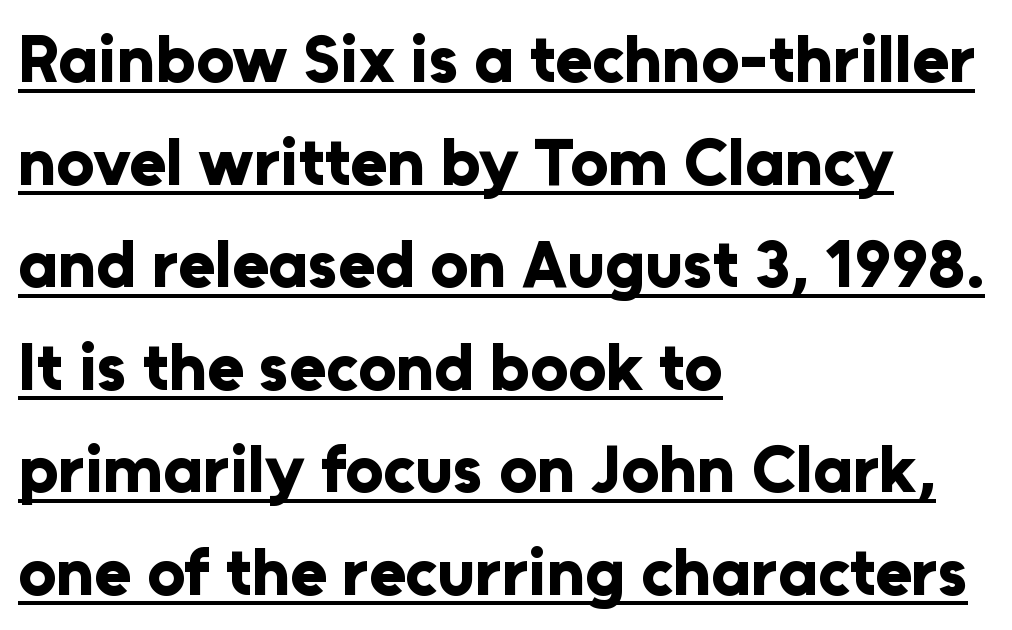
{"serif": "no", "italic": "no", "bold": "yes", "weight": "bold", "width": "normal", "stroke_contrast": "low", "x_height": "medium", "monospaced": "no", "underline": "yes", "align": "left", "line_spacing": "normal", "line_spacing_ratio": 1.53, "letter_spacing": "normal", "letter_spacing_em": 0.0, "glyph_px": 67}
